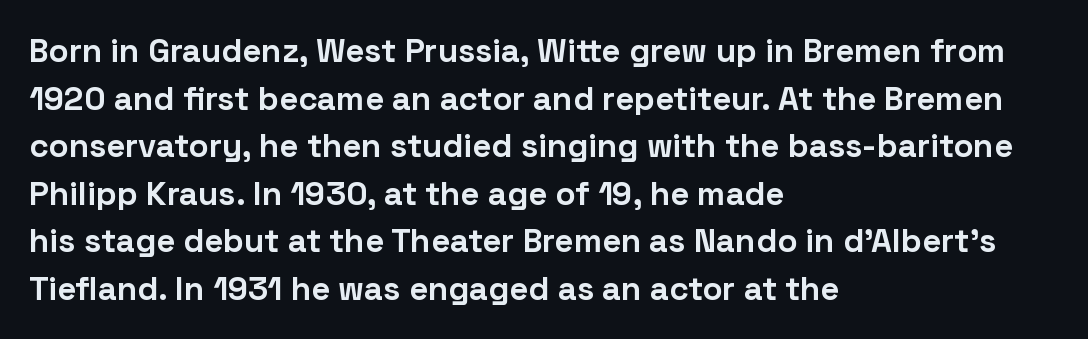
Q: Is the text bold? A: Yes.
Q: Is the text italic (slanted)? A: No, it is upright.
Q: Is the typeface a serif or a sans-serif typeface? A: Sans-serif.
Q: Is the text underlined? A: No.
Q: How is the paragraph aligned? A: Left-aligned.
Q: Is the spacing between letters normal or unusually wide? A: Normal.
Q: Is the spacing between lines tight, normal or loose? A: Normal.
Q: Width (condensed, normal, or wide)? A: Normal.
Q: Stroke contrast? A: Low.
Q: x-height? A: Medium.
Q: Monospaced? A: No.
